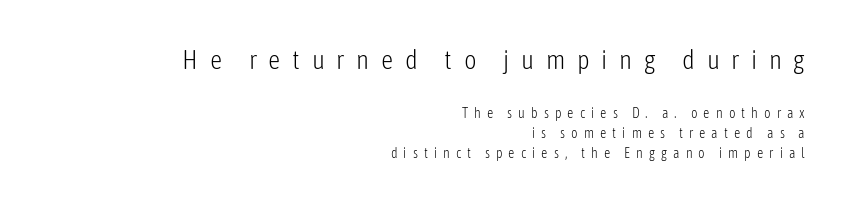
Character size in the leading block exceeds that of the trailing block. Leading: standard. This reads as an unemphasized weight, regular at the heaviest. Vertical strokes here are truly vertical. The paragraph shown leans on its right margin.
